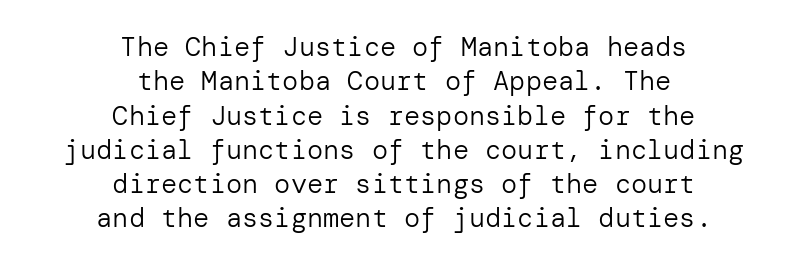
{"italic": "no", "bold": "no", "underline": "no", "align": "center", "line_spacing": "normal", "line_spacing_ratio": 1.27, "letter_spacing": "normal", "letter_spacing_em": 0.0, "glyph_px": 27}
